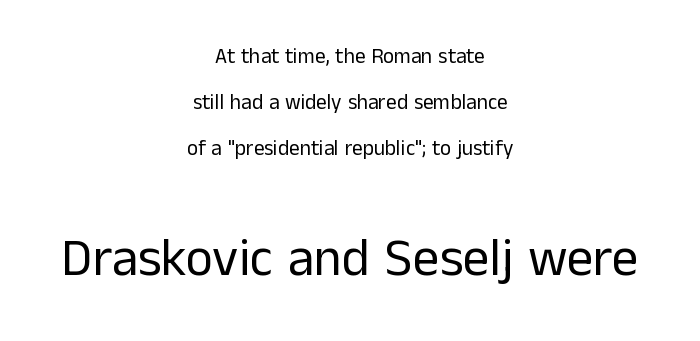
{"serif": "no", "italic": "no", "bold": "no", "weight": "regular", "width": "normal", "stroke_contrast": "low", "x_height": "medium", "monospaced": "no", "underline": "no", "align": "center", "line_spacing": "loose", "line_spacing_ratio": 2.19, "letter_spacing": "normal", "letter_spacing_em": 0.0, "larger_block": "second", "size_ratio": 2.52, "glyph_px": 53}
